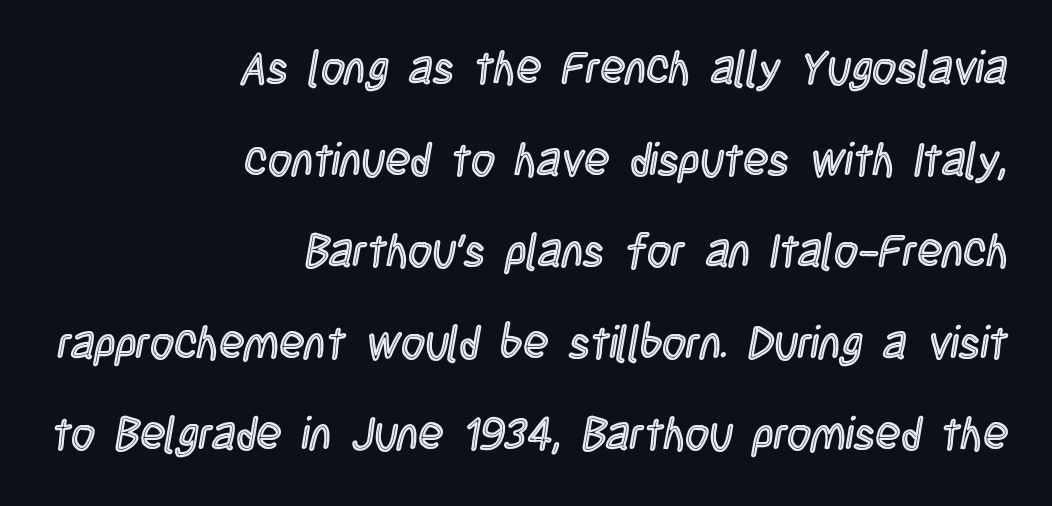
Q: Is the text italic (slanted)? A: Yes.
Q: Is the text underlined? A: No.
Q: How is the paragraph aligned? A: Right-aligned.
Q: Is the spacing between letters normal or unusually wide? A: Normal.
Q: Is the spacing between lines tight, normal or loose? A: Loose.
Q: Width (condensed, normal, or wide)? A: Condensed.
Q: x-height? A: Large.
Q: Monospaced? A: No.
